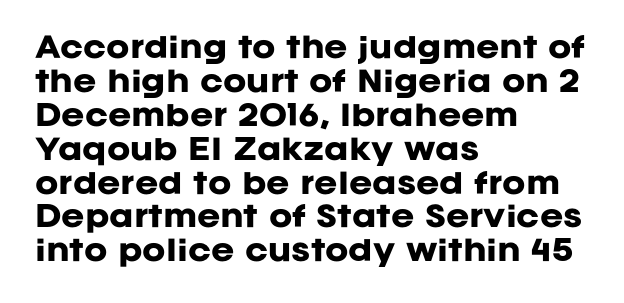
{"serif": "no", "italic": "no", "bold": "yes", "weight": "heavy", "width": "normal", "stroke_contrast": "low", "x_height": "large", "monospaced": "no", "underline": "no", "align": "left", "line_spacing_ratio": 1.21, "letter_spacing": "normal", "letter_spacing_em": 0.0, "glyph_px": 28}
